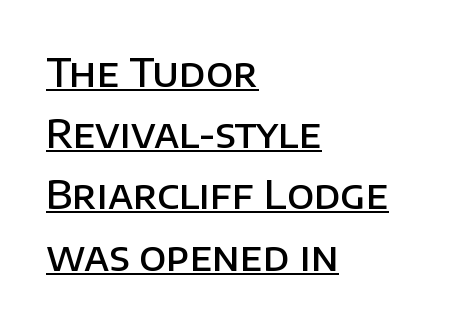
Q: Is the text bold? A: Semi-bold.
Q: Is the text italic (slanted)? A: No, it is upright.
Q: Is the typeface a serif or a sans-serif typeface? A: Sans-serif.
Q: Is the text underlined? A: Yes.
Q: How is the paragraph aligned? A: Left-aligned.
Q: Is the spacing between letters normal or unusually wide? A: Normal.
Q: Is the spacing between lines tight, normal or loose? A: Normal.
Q: Width (condensed, normal, or wide)? A: Normal.
Q: Stroke contrast? A: Low.
Q: x-height? A: Large.
Q: Monospaced? A: No.
